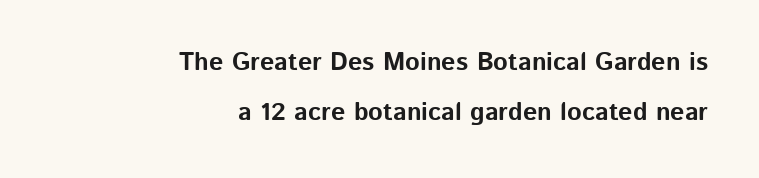
Whoever set this chose breathing room over compactness in the vertical rhythm. If you drew a ruler down the right edge, every line would touch it. Words appear dense and cohesive because spacing is normal. You'd pick this weight for a headline — it's a proper bold. The string is rendered with underlining switched off.
